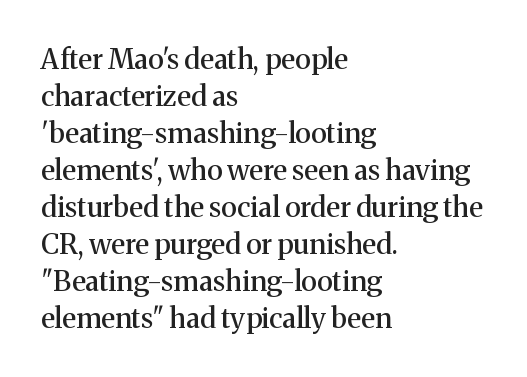
The image shows 28 px serif type, upright; set left-aligned, normal line spacing (1.32x), normal letter spacing, not underlined; medium stroke contrast and a medium x-height.
